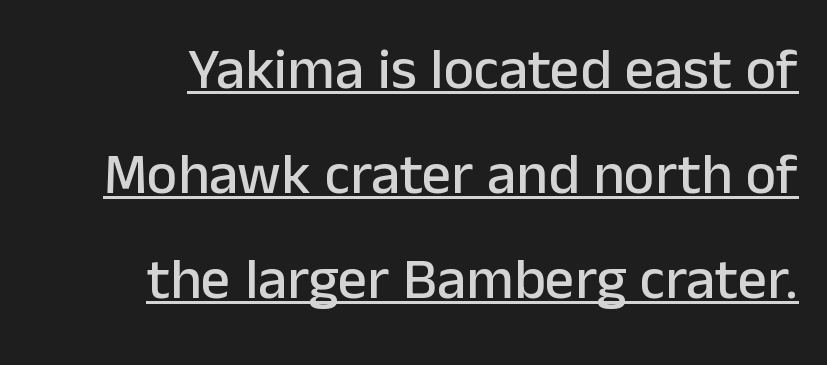
The image shows 58 px sans-serif type, upright; set right-aligned, line spacing 1.81x, normal letter spacing, underlined; low stroke contrast and a medium x-height.
